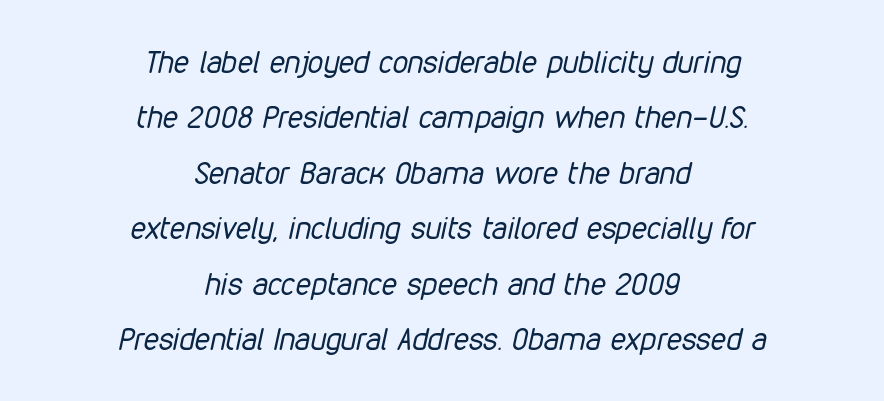
Q: Is the text bold? A: No.
Q: Is the text italic (slanted)? A: Yes, it leans right by about 12 degrees.
Q: Is the text underlined? A: No.
Q: How is the paragraph aligned? A: Centered.
Q: Is the spacing between letters normal or unusually wide? A: Normal.
Q: Width (condensed, normal, or wide)? A: Condensed.
Q: Stroke contrast? A: Low.
Q: x-height? A: Medium.
Q: Monospaced? A: No.
